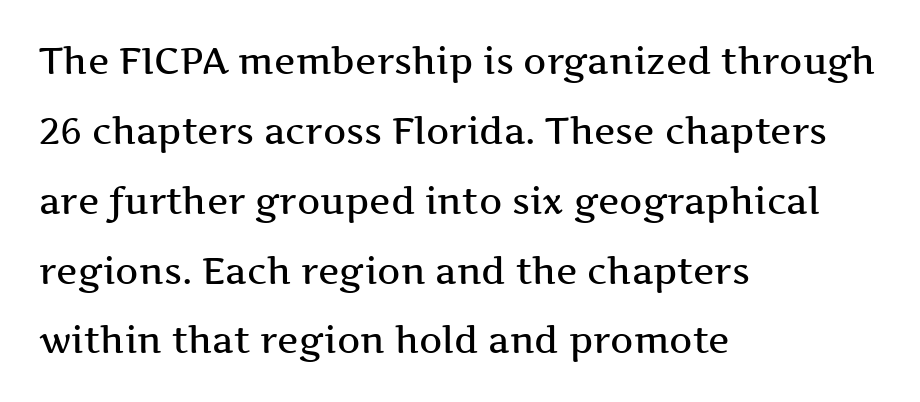
The image shows 36 px wide serif type, upright; set left-aligned, loose line spacing (1.94x), normal letter spacing, not underlined; medium stroke contrast and a medium x-height.
